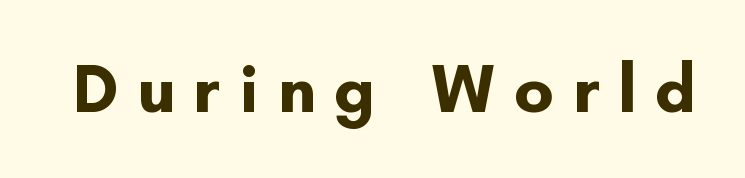
The sample has been set heavy, in full bold. Honestly, the letter spacing is so wide it's the main thing you notice. When letters stand straight like this, we call the style roman or upright. Letterform terminals end flat and unadorned throughout the passage. The string is rendered with underlining switched off.
